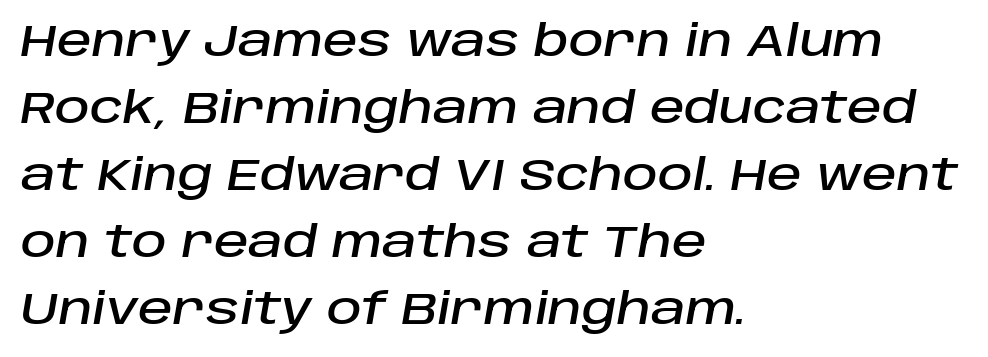
The image shows 43 px text type, italic (leaning right); set left-aligned, normal line spacing (1.56x), normal letter spacing, not underlined; low stroke contrast and a large x-height.
